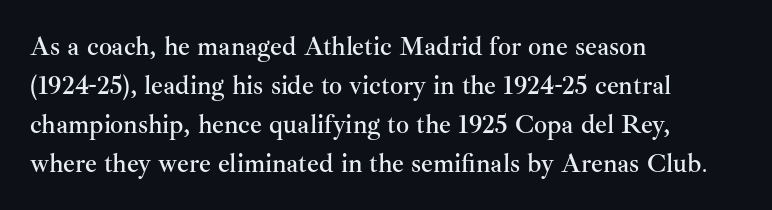
Q: Is the text italic (slanted)? A: No, it is upright.
Q: Is the text underlined? A: No.
Q: How is the paragraph aligned? A: Left-aligned.
Q: Is the spacing between letters normal or unusually wide? A: Normal.
Q: Is the spacing between lines tight, normal or loose? A: Normal.
